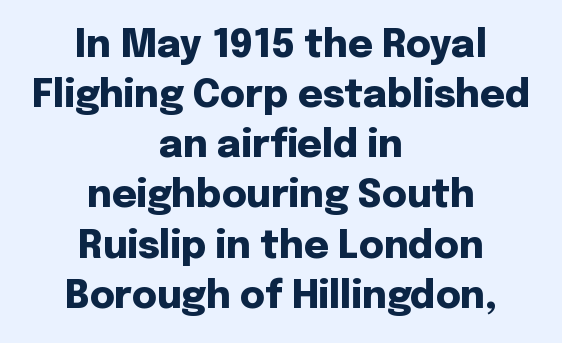
The image shows 38 px heavy sans-serif type, upright; set centered, normal line spacing (1.32x), normal letter spacing, not underlined; low stroke contrast and a medium x-height.
